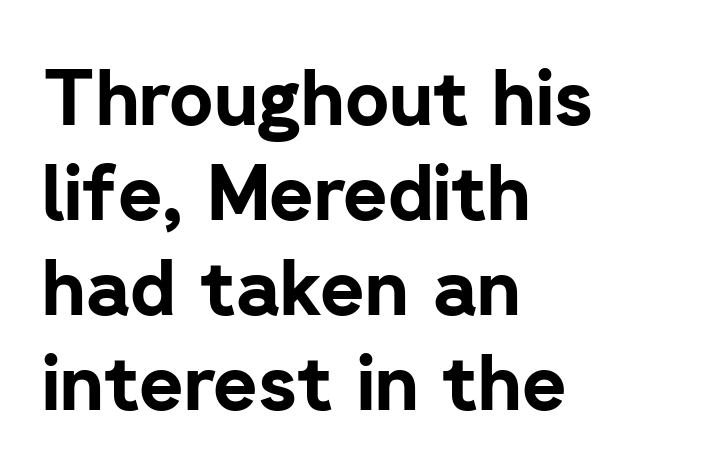
You could not count columns in this text — the font is proportionally spaced. The ragged edge is on the right, which tells us the setting is flush left. Serif or sans? Sans — the stroke terminals are bare. Quick note: not italic, upright.
